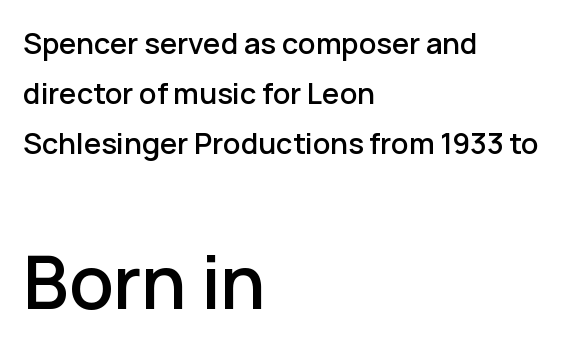
{"serif": "no", "italic": "no", "width": "normal", "stroke_contrast": "low", "x_height": "medium", "monospaced": "no", "underline": "no", "align": "left", "line_spacing_ratio": 1.72, "letter_spacing": "normal", "letter_spacing_em": 0.0, "larger_block": "second", "size_ratio": 2.52, "glyph_px": 73}
